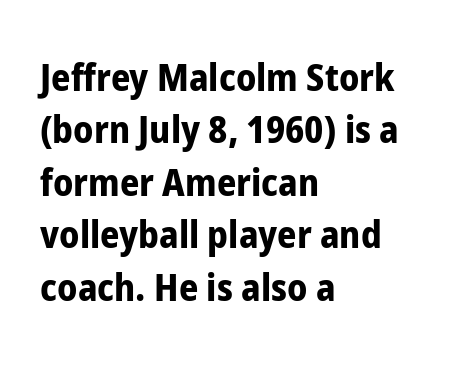
Q: Is the text bold? A: Yes.
Q: Is the text italic (slanted)? A: No, it is upright.
Q: Is the typeface a serif or a sans-serif typeface? A: Sans-serif.
Q: Is the text underlined? A: No.
Q: How is the paragraph aligned? A: Left-aligned.
Q: Is the spacing between letters normal or unusually wide? A: Normal.
Q: Is the spacing between lines tight, normal or loose? A: Normal.
Q: Width (condensed, normal, or wide)? A: Condensed.
Q: Stroke contrast? A: Low.
Q: x-height? A: Medium.
Q: Monospaced? A: No.
